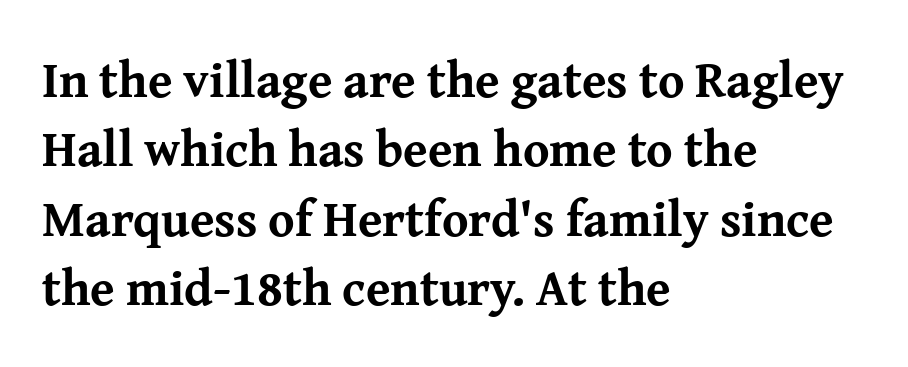
Q: Is the text bold? A: Yes.
Q: Is the text italic (slanted)? A: No, it is upright.
Q: Is the typeface a serif or a sans-serif typeface? A: Serif.
Q: Is the text underlined? A: No.
Q: How is the paragraph aligned? A: Left-aligned.
Q: Is the spacing between letters normal or unusually wide? A: Normal.
Q: Is the spacing between lines tight, normal or loose? A: Normal.
Q: Width (condensed, normal, or wide)? A: Normal.
Q: Stroke contrast? A: Medium.
Q: x-height? A: Medium.
Q: Monospaced? A: No.
